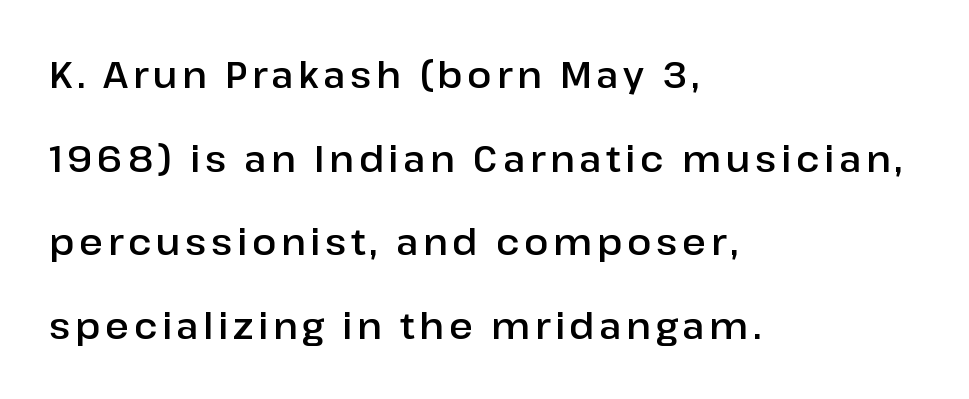
The image shows 36 px sans-serif type, upright; set left-aligned, loose line spacing (2.32x), not underlined; low stroke contrast and a medium x-height.
